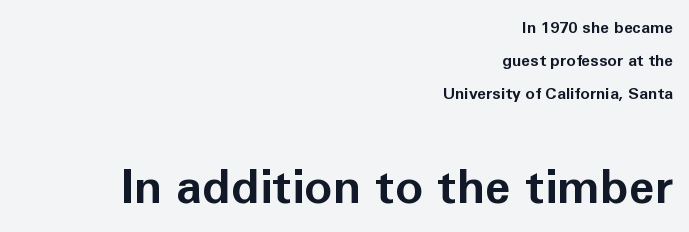
{"serif": "no", "italic": "no", "bold": "yes", "weight": "bold", "width": "normal", "stroke_contrast": "low", "x_height": "medium", "monospaced": "no", "underline": "no", "align": "right", "line_spacing": "loose", "line_spacing_ratio": 2.07, "letter_spacing": "normal", "letter_spacing_em": 0.0, "larger_block": "second", "size_ratio": 2.94, "glyph_px": 47}
